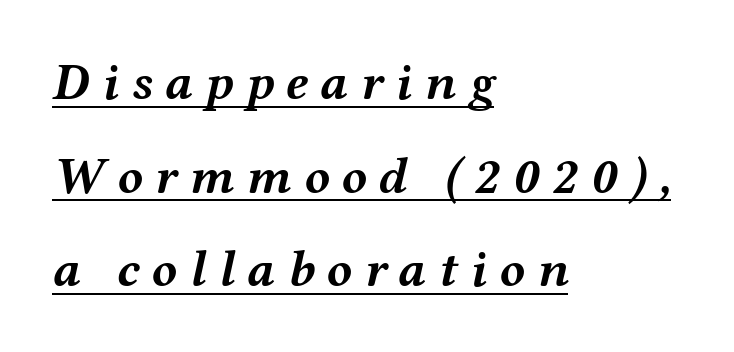
The image shows 52 px semibold, wide type, italic (leaning right); set left-aligned, line spacing 1.8x, unusually wide letter spacing (+0.24 em), underlined; medium stroke contrast and a medium x-height.
